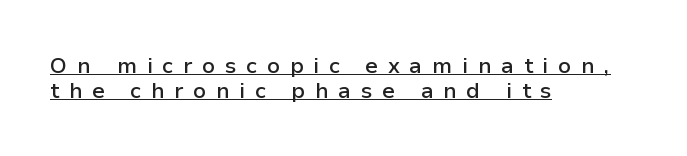
Notice how a bar underscores the lettering throughout. Alignment: flush left. Look at the tracking — it's clearly loosened, letters drifting apart. The typography opts for an upright posture over an oblique one. How heavy is the stroke? Medium-heavy — a semibold, shy of bold. If you measured baseline to baseline, you'd find a short distance.
